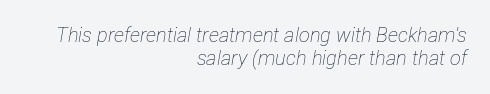
The image shows 20 px text type, italic (leaning right); set right-aligned, line spacing 1.16x, normal letter spacing, not underlined.
